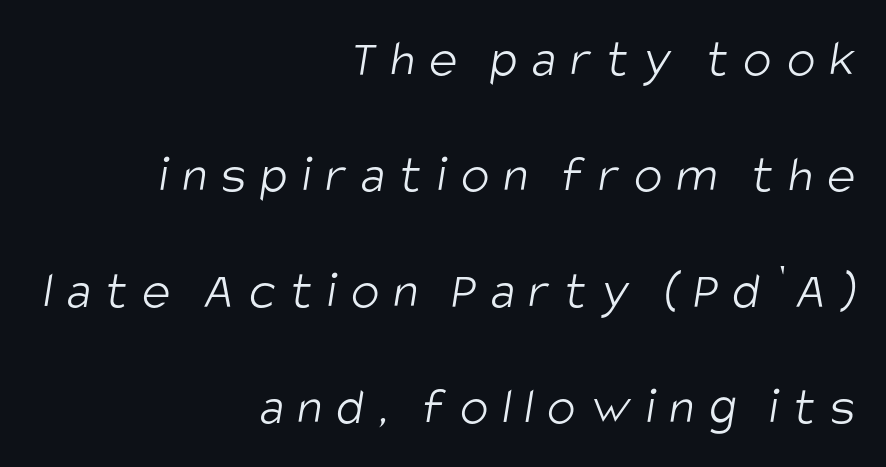
The lines are quadded right. A light-to-regular cut is what we see here. Glyph-to-glyph distance is far greater than everyday printed text. Nothing sits at the stroke ends, so this counts as sans-serif. Nobody drew a line under any word here.
